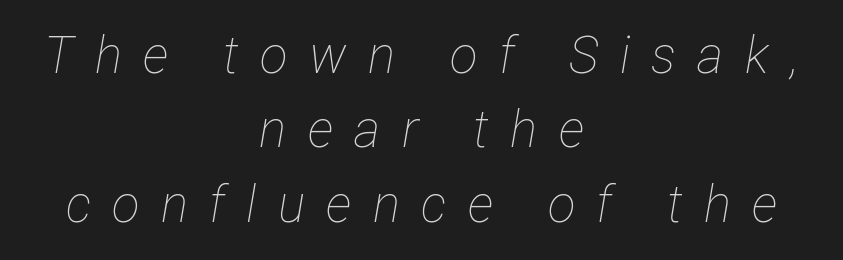
The passage shown leans; its letterforms are oblique. The setting favours the middle, as headings and verse often do. Caption: expanded tracking, letters set apart. The rows are spaced the way most documents space them.
